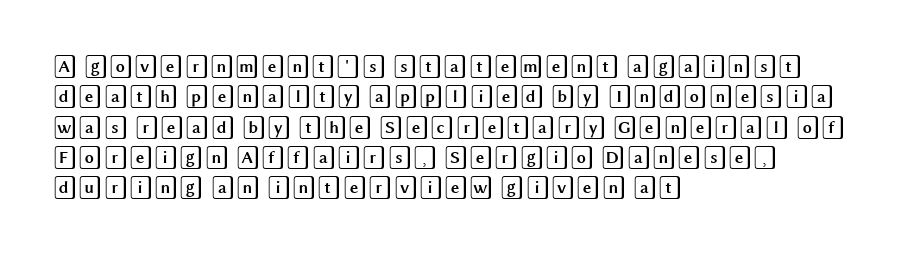
{"italic": "no", "underline": "no", "align": "left", "line_spacing": "normal", "line_spacing_ratio": 1.32, "letter_spacing": "normal", "letter_spacing_em": 0.0, "glyph_px": 23}
